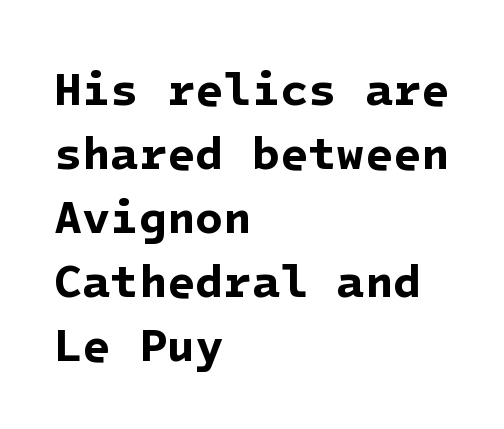
Q: Is the text bold? A: Yes.
Q: Is the typeface a serif or a sans-serif typeface? A: Sans-serif.
Q: Is the text underlined? A: No.
Q: How is the paragraph aligned? A: Left-aligned.
Q: Is the spacing between letters normal or unusually wide? A: Normal.
Q: Is the spacing between lines tight, normal or loose? A: Normal.
Q: Width (condensed, normal, or wide)? A: Normal.
Q: Stroke contrast? A: Low.
Q: x-height? A: Medium.
